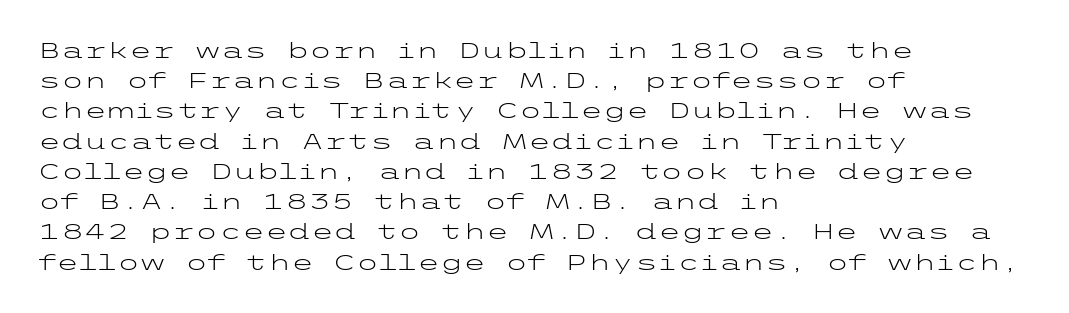
{"italic": "no", "bold": "no", "underline": "no", "align": "left", "line_spacing": "normal", "line_spacing_ratio": 1.44, "letter_spacing": "normal", "letter_spacing_em": 0.0, "glyph_px": 21}
